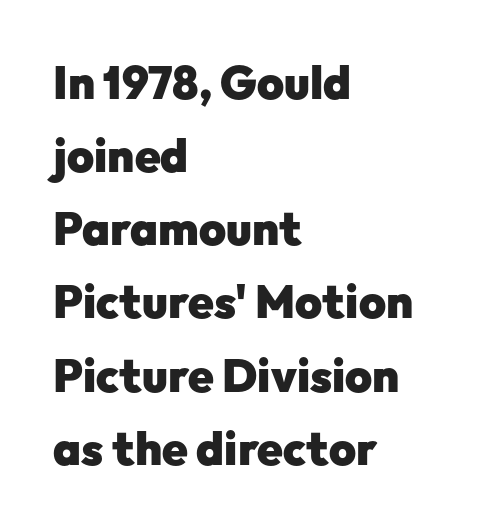
The image shows 46 px heavy sans-serif type, upright; set left-aligned, normal line spacing (1.59x), normal letter spacing, not underlined; low stroke contrast and a medium x-height.
